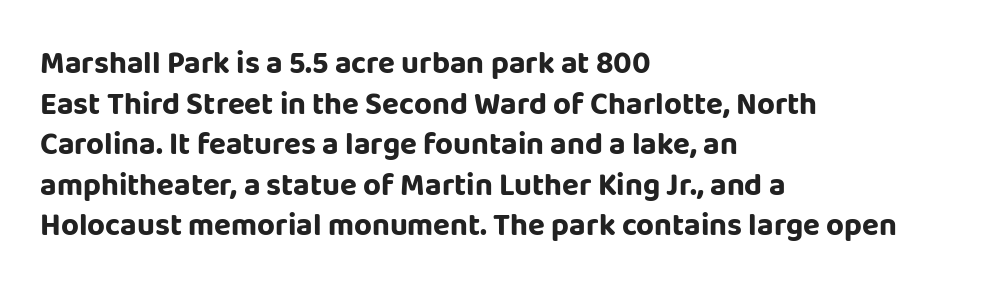
Q: Is the text bold? A: Yes.
Q: Is the text italic (slanted)? A: No, it is upright.
Q: Is the typeface a serif or a sans-serif typeface? A: Sans-serif.
Q: Is the text underlined? A: No.
Q: How is the paragraph aligned? A: Left-aligned.
Q: Is the spacing between letters normal or unusually wide? A: Normal.
Q: Is the spacing between lines tight, normal or loose? A: Normal.
Q: Width (condensed, normal, or wide)? A: Normal.
Q: Stroke contrast? A: Low.
Q: x-height? A: Large.
Q: Monospaced? A: No.
